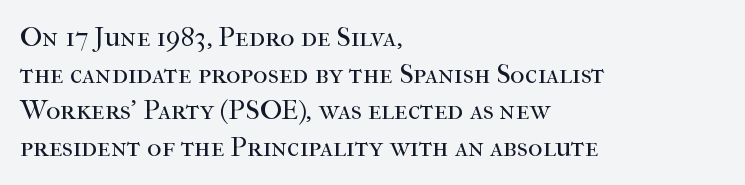
The passage shown has conventional tracking throughout. Beneath every word, the page is bare. Is this a fixed-width face? No — the glyphs have proportional, varying widths. A typesetter would call this leading conventional body-copy spacing.
